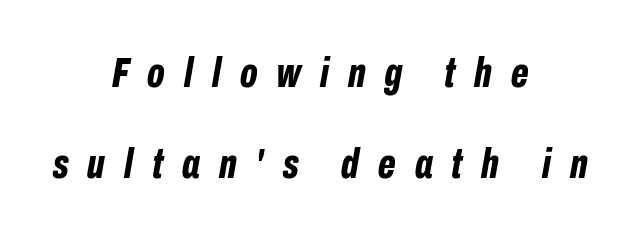
This sample is center-justified, so both line endings float freely. Type without underlining. The glyphs look as if they've been sheared to an angle. Varying glyph widths throughout — classic text-font behaviour. Plenty of ink on the page — the face is bold. How are the letters spaced? Widely, with obvious added tracking.
